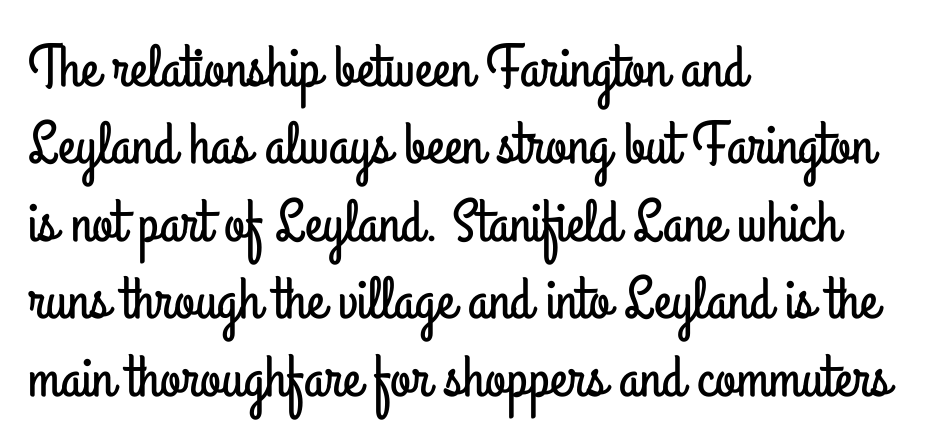
The image shows 60 px condensed sans-serif type, upright; set left-aligned, normal line spacing (1.29x), normal letter spacing, not underlined; low stroke contrast and a small x-height.
